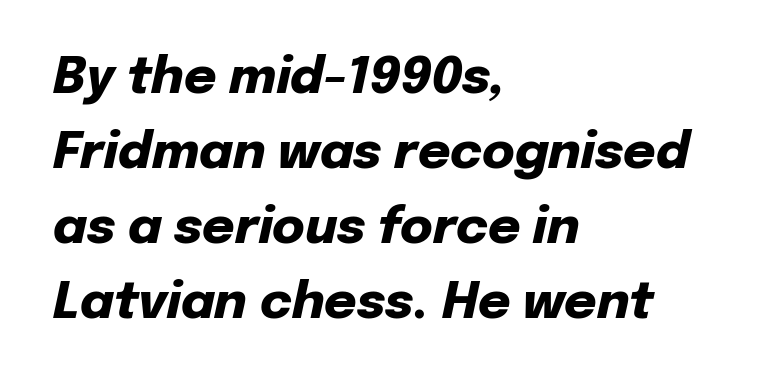
The rendering applies a slant to the glyphs. Each word holds together tightly as a unit, with standard inter-letter gaps. These words are printed bold, with thick strokes throughout. Quick note: interline space is typical.
